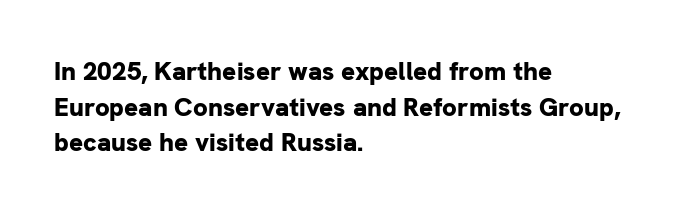
The image shows 26 px bold type, upright; set left-aligned, normal line spacing (1.37x), normal letter spacing, not underlined.
